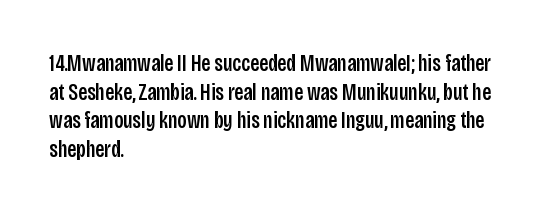
The image shows 23 px text type, upright; set left-aligned, line spacing 1.24x, normal letter spacing, not underlined.
